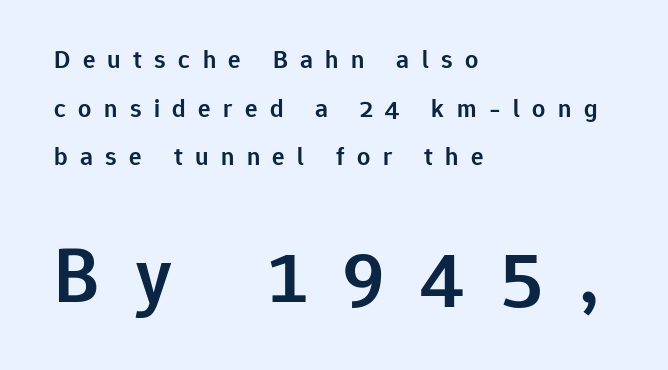
Q: Is the text bold? A: Semi-bold.
Q: Is the text italic (slanted)? A: No, it is upright.
Q: Is the typeface a serif or a sans-serif typeface? A: Sans-serif.
Q: Is the text underlined? A: No.
Q: How is the paragraph aligned? A: Left-aligned.
Q: Is the spacing between letters normal or unusually wide? A: Unusually wide.
Q: Which block of text is set in a larger size, the first (top) or the second (bottom)? A: The second (bottom) one.
Q: Width (condensed, normal, or wide)? A: Normal.
Q: Stroke contrast? A: Low.
Q: x-height? A: Medium.
Q: Monospaced? A: No.
